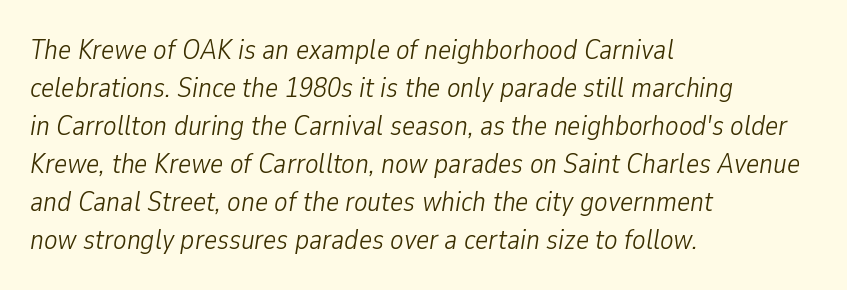
{"italic": "yes", "lean": "right", "slant_degrees": 9, "bold": "no", "weight": "light", "width": "condensed", "stroke_contrast": "low", "x_height": "medium", "monospaced": "no", "underline": "no", "align": "left", "line_spacing": "normal", "line_spacing_ratio": 1.36, "letter_spacing": "normal", "letter_spacing_em": 0.0, "glyph_px": 28}
